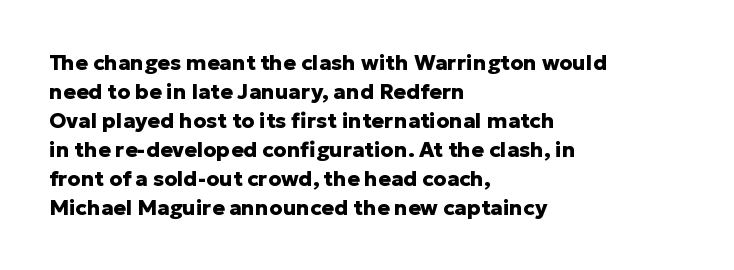
The image shows 21 px bold type, upright; set left-aligned, normal line spacing (1.38x), normal letter spacing, not underlined.
